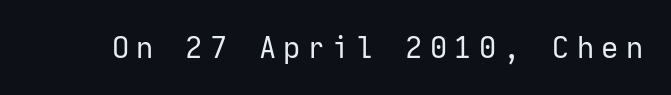
This rendering features lettering with no underline. The characters are drawn with everyday or finer stroke widths. Characters remain perfectly vertical along every line. Regarding serifs, this sample does without them.
